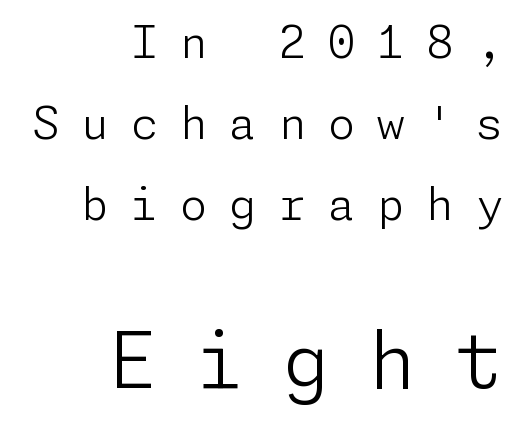
Q: Is the text bold? A: No.
Q: Is the text italic (slanted)? A: No, it is upright.
Q: Is the typeface a serif or a sans-serif typeface? A: Sans-serif.
Q: Is the text underlined? A: No.
Q: How is the paragraph aligned? A: Right-aligned.
Q: Is the spacing between letters normal or unusually wide? A: Unusually wide.
Q: Which block of text is set in a larger size, the first (top) or the second (bottom)? A: The second (bottom) one.
Q: Width (condensed, normal, or wide)? A: Normal.
Q: Stroke contrast? A: Low.
Q: x-height? A: Medium.
